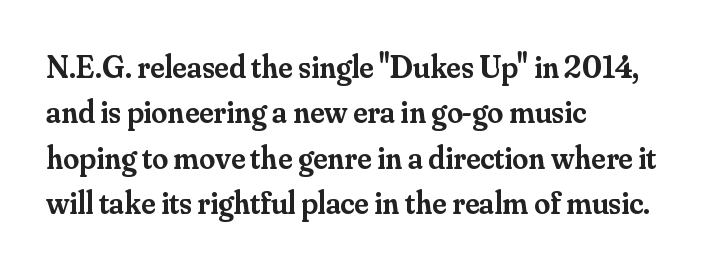
Think of a printed novel: that variable character pitch is what you see here. All the whitespace from short lines collects on the right. Style check: upright. Here the glyphs are tracked normally, forming tight word shapes. This is serif lettering, the kind often seen in printed books.
